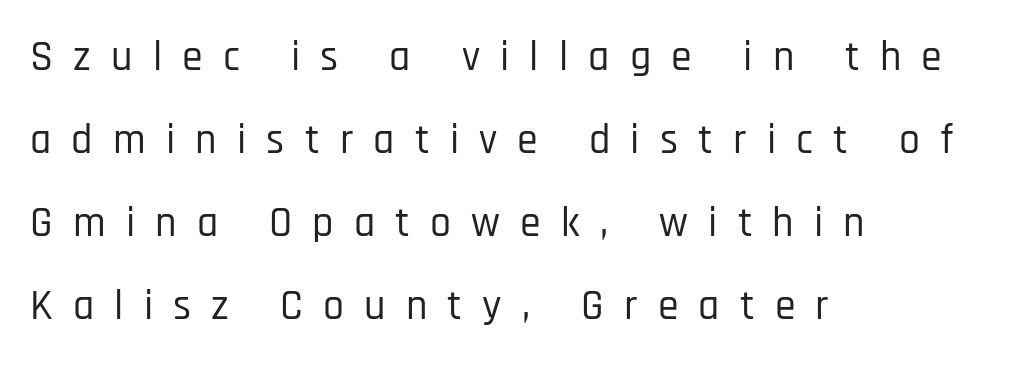
Q: Is the text italic (slanted)? A: No, it is upright.
Q: Is the typeface a serif or a sans-serif typeface? A: Sans-serif.
Q: Is the text underlined? A: No.
Q: How is the paragraph aligned? A: Left-aligned.
Q: Is the spacing between letters normal or unusually wide? A: Unusually wide.
Q: Is the spacing between lines tight, normal or loose? A: Loose.
Q: Width (condensed, normal, or wide)? A: Condensed.
Q: Stroke contrast? A: Low.
Q: x-height? A: Large.
Q: Monospaced? A: No.
